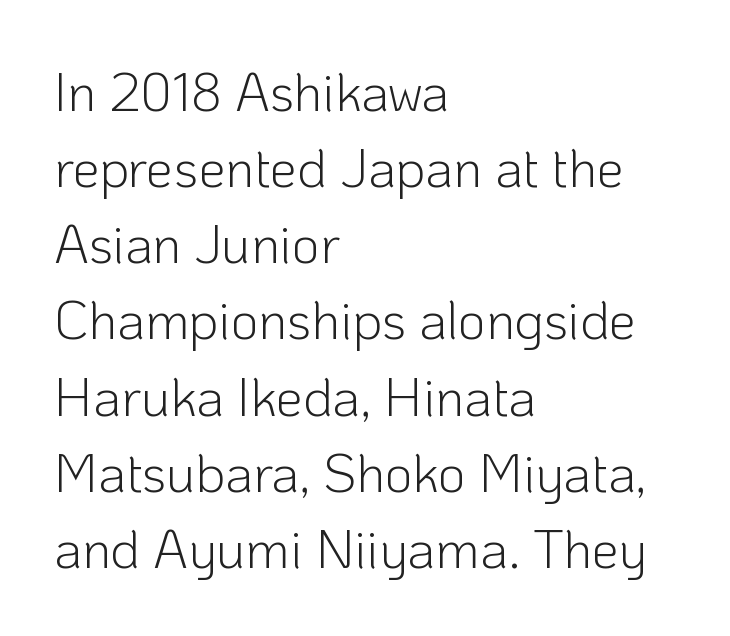
Q: Is the text bold? A: No.
Q: Is the text italic (slanted)? A: No, it is upright.
Q: Is the typeface a serif or a sans-serif typeface? A: Sans-serif.
Q: Is the text underlined? A: No.
Q: How is the paragraph aligned? A: Left-aligned.
Q: Is the spacing between letters normal or unusually wide? A: Normal.
Q: Is the spacing between lines tight, normal or loose? A: Normal.
Q: Width (condensed, normal, or wide)? A: Normal.
Q: Stroke contrast? A: Low.
Q: x-height? A: Medium.
Q: Monospaced? A: No.
